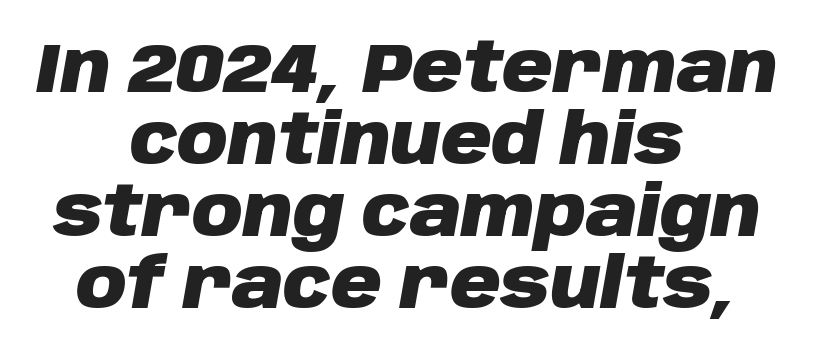
Reading down the column, the eye jumps only a short way to each next line. Compared with a flush-left layout, this one balances lines on the center instead. The letterforms sit shoulder to shoulder at normal distance. These lines were composed using italics. Note the varied advance widths — an 'i' is clearly narrower than an 'm'.
